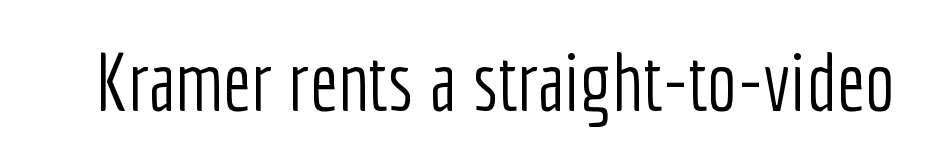
Q: Is the text bold? A: No.
Q: Is the text italic (slanted)? A: No, it is upright.
Q: Is the typeface a serif or a sans-serif typeface? A: Sans-serif.
Q: Is the text underlined? A: No.
Q: Is the spacing between letters normal or unusually wide? A: Normal.
Q: Width (condensed, normal, or wide)? A: Condensed.
Q: Stroke contrast? A: Low.
Q: x-height? A: Medium.
Q: Monospaced? A: No.
